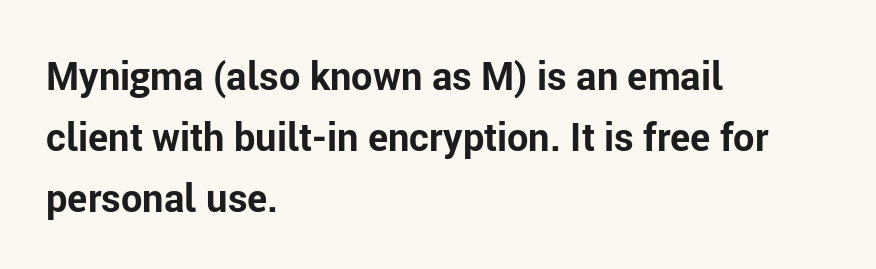
The image shows 38 px bold sans-serif type, upright; set left-aligned, normal line spacing (1.6x), normal letter spacing, not underlined; low stroke contrast and a medium x-height.
